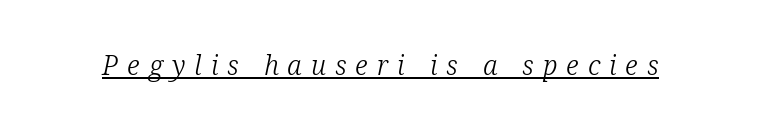
The image shows 27 px text type, italic (leaning right); set unusually wide letter spacing (+0.33 em), underlined.
